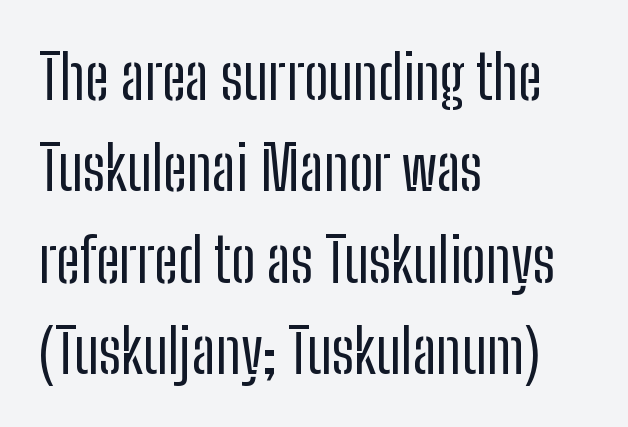
Leading: standard. The glyphs in this specimen are sans serif. Here the designer chose a conventional face with non-uniform glyph widths. No word sits above an underline. Caption: standard tracking, unaltered.
